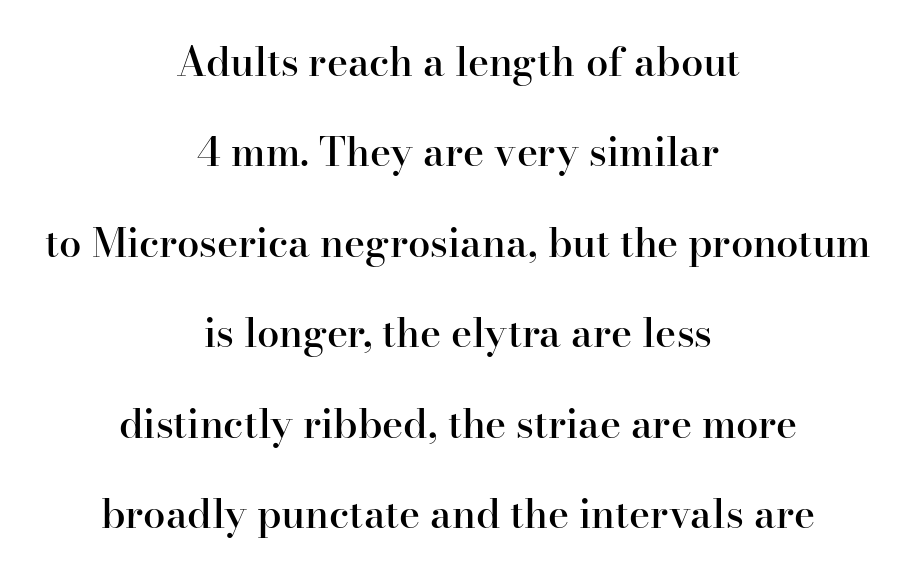
Looks like regular typesetting: each glyph gets only the width it needs. Stroke terminals: seriffed. The passage shown has conventional tracking throughout. Caption: semibold face, moderately heavy strokes. Line starts and ends both wander, symmetrically. This rendering features lettering with no underline.
